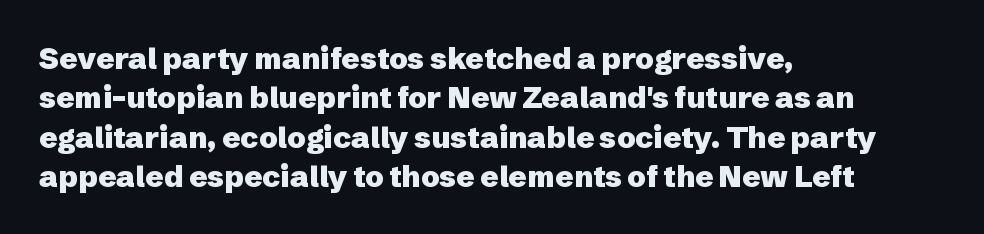
Between one letter and the next there's only the usual sliver of space. The lines sit at an ordinary, default distance from one another. Is the block centered? No — it sits flush against the left margin. Tall strokes in this sample are plumb rather than angled. The strip under each line holds only bare page. This sample has the flowing, uneven cadence of proportional lettering.
